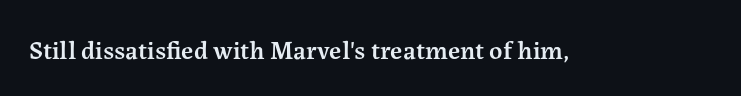
Ascenders rise straight up at ninety degrees. The typesetting leans somewhat heavy: a semibold. Observe the ordinary spacing: letters are neighbours, not strangers. Only glyphs here, with clear space below each row.
